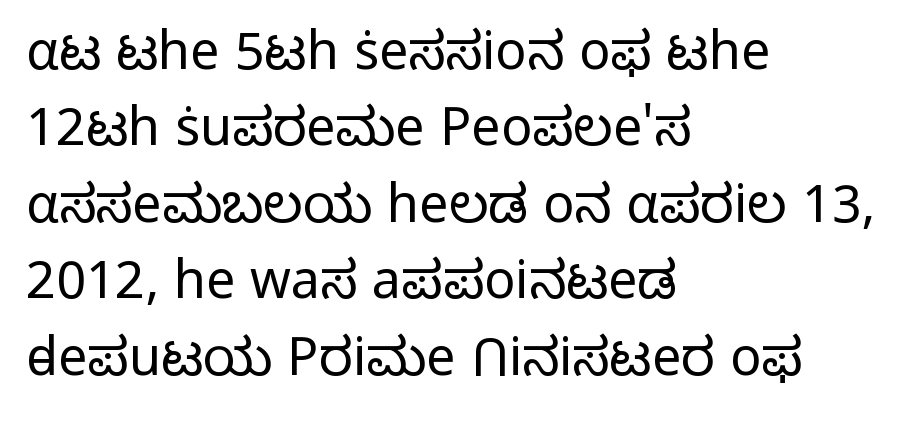
The letters stand upright; this is a roman face. Letters have the restrained weight of plain body copy at most. Do the characters align in a grid? No, the font is proportional. This sample uses plain, unmodified letter spacing. Words float on clear page, feet unadorned. Line beginnings align vertically; line endings do not.
